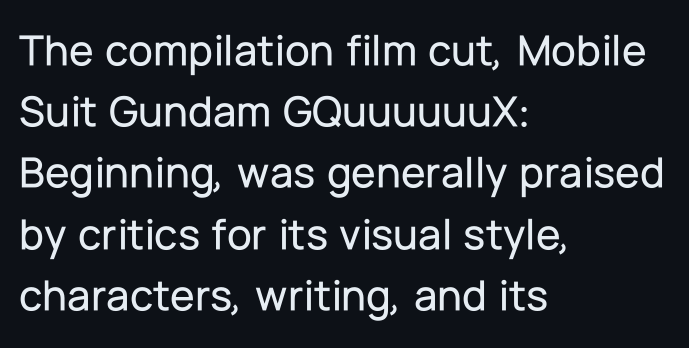
The image shows 45 px sans-serif type, upright; set left-aligned, normal line spacing (1.36x), normal letter spacing, not underlined; low stroke contrast and a medium x-height.
